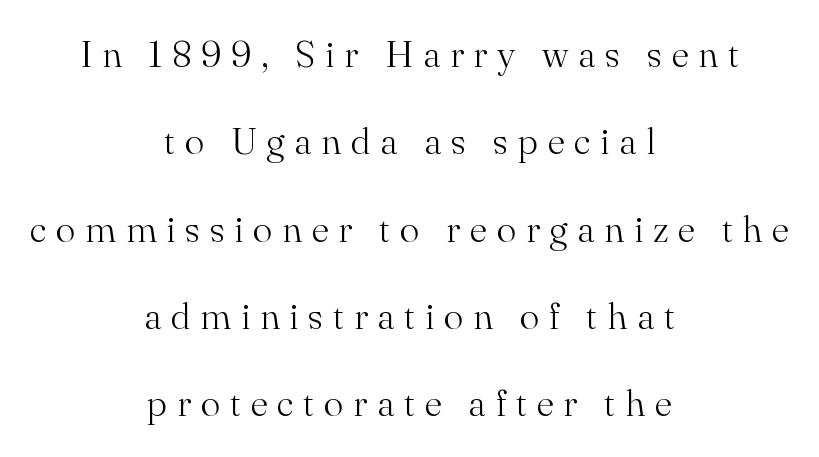
{"serif": "yes", "italic": "no", "bold": "no", "weight": "light", "width": "normal", "stroke_contrast": "medium", "x_height": "small", "monospaced": "no", "underline": "no", "align": "center", "line_spacing": "loose", "line_spacing_ratio": 2.36, "letter_spacing": "wide", "letter_spacing_em": 0.26, "glyph_px": 37}
